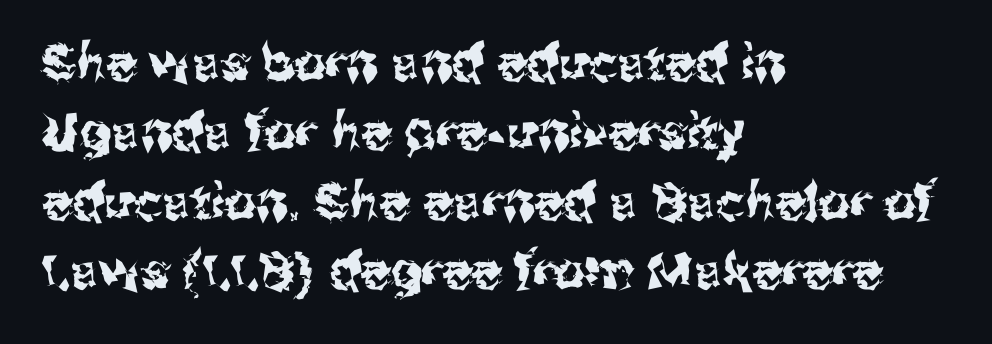
Q: Is the text italic (slanted)? A: No, it is upright.
Q: Is the typeface a serif or a sans-serif typeface? A: Sans-serif.
Q: Is the text underlined? A: No.
Q: How is the paragraph aligned? A: Left-aligned.
Q: Is the spacing between letters normal or unusually wide? A: Normal.
Q: Is the spacing between lines tight, normal or loose? A: Normal.
Q: Width (condensed, normal, or wide)? A: Normal.
Q: Stroke contrast? A: Medium.
Q: x-height? A: Medium.
Q: Monospaced? A: No.
